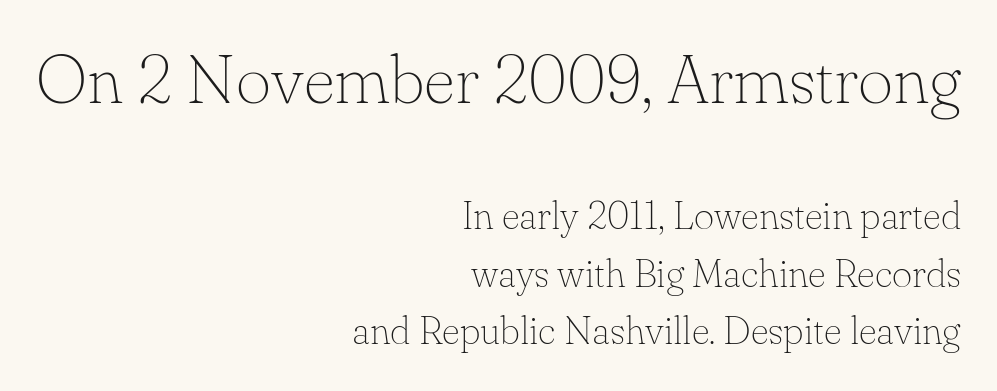
Q: Is the text bold? A: No.
Q: Is the text italic (slanted)? A: No, it is upright.
Q: Is the typeface a serif or a sans-serif typeface? A: Serif.
Q: Is the text underlined? A: No.
Q: How is the paragraph aligned? A: Right-aligned.
Q: Is the spacing between letters normal or unusually wide? A: Normal.
Q: Is the spacing between lines tight, normal or loose? A: Normal.
Q: Which block of text is set in a larger size, the first (top) or the second (bottom)? A: The first (top) one.
Q: Width (condensed, normal, or wide)? A: Normal.
Q: Stroke contrast? A: Low.
Q: x-height? A: Small.
Q: Monospaced? A: No.
